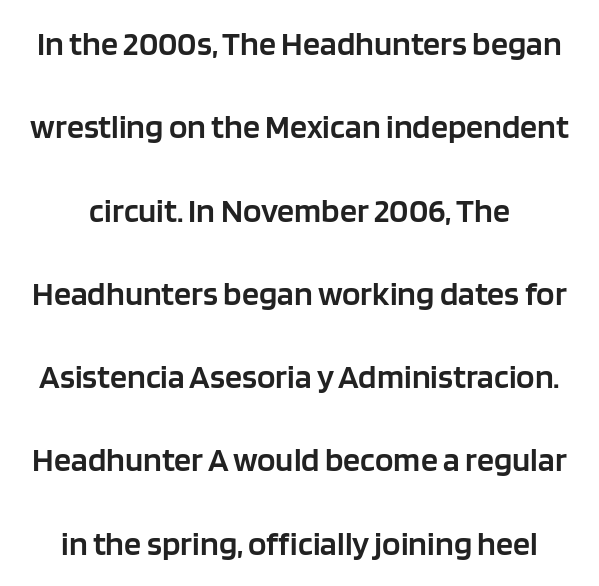
{"serif": "no", "italic": "no", "bold": "semi", "weight": "semibold", "width": "normal", "stroke_contrast": "low", "x_height": "large", "monospaced": "no", "underline": "no", "line_spacing": "loose", "line_spacing_ratio": 2.45, "letter_spacing": "normal", "letter_spacing_em": 0.0, "glyph_px": 34}
